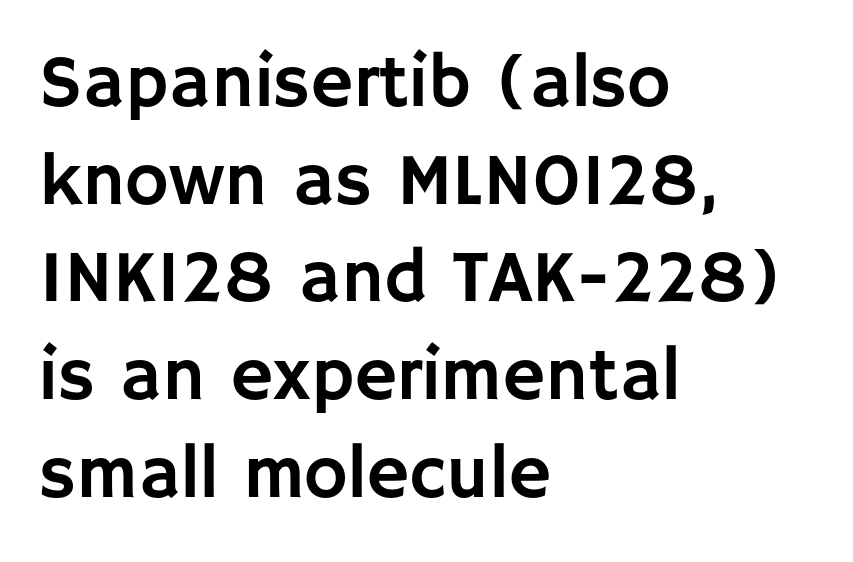
{"serif": "no", "italic": "no", "width": "normal", "stroke_contrast": "low", "x_height": "large", "monospaced": "no", "underline": "no", "align": "left", "line_spacing": "normal", "line_spacing_ratio": 1.32, "letter_spacing": "normal", "letter_spacing_em": 0.0, "glyph_px": 74}
